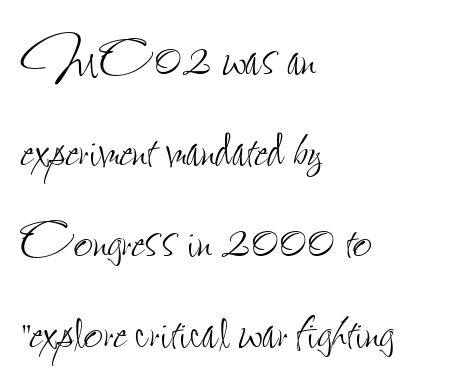
The image shows 67 px thin, condensed type; set left-aligned, normal line spacing (1.36x), normal letter spacing, not underlined; low stroke contrast and a small x-height.
